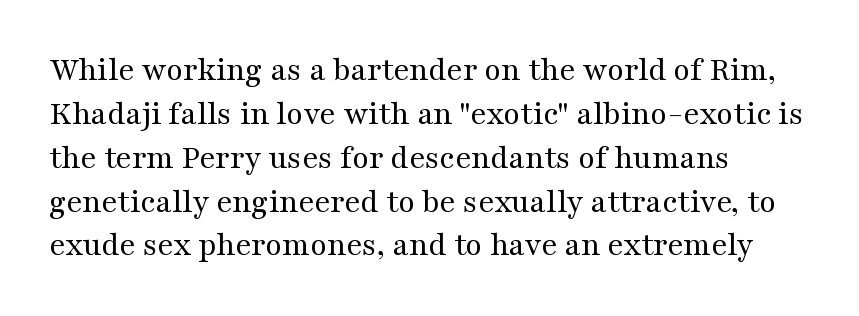
These lines are set flush left with a ragged right edge. Old-style or modern, the face here clearly has serifs. The rendering uses natural spacing where letterforms have individual widths. Bold? No — there's no thickening of the strokes.
